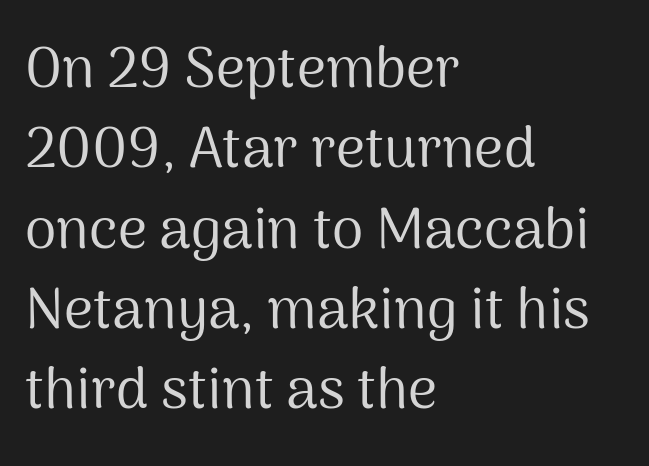
The gaps between neighbouring characters are ordinary and unremarkable. The foot of each line stays bare and open. Letters have the restrained weight of plain body copy at most. Note the varied advance widths — an 'i' is clearly narrower than an 'm'.
